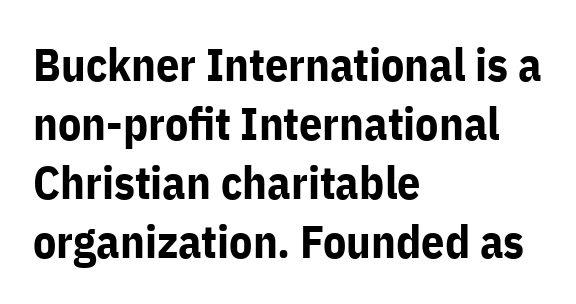
{"serif": "no", "italic": "no", "bold": "yes", "weight": "bold", "width": "normal", "stroke_contrast": "low", "x_height": "medium", "monospaced": "no", "underline": "no", "align": "left", "line_spacing": "normal", "line_spacing_ratio": 1.28, "letter_spacing": "normal", "letter_spacing_em": 0.0, "glyph_px": 46}
